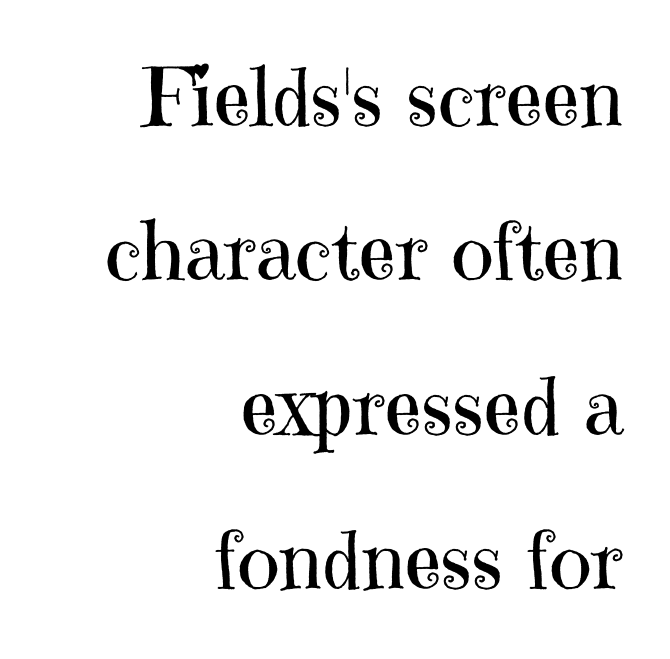
Just letters on the line, the space beneath them empty. The type is set solid horizontally, with unmodified tracking. The vertical gap from one line to the next is large. The rendering anchors every line to the right-hand side. Letterform terminals end in serifs throughout the passage. The face used here is proportionally spaced, like ordinary book or web type.
